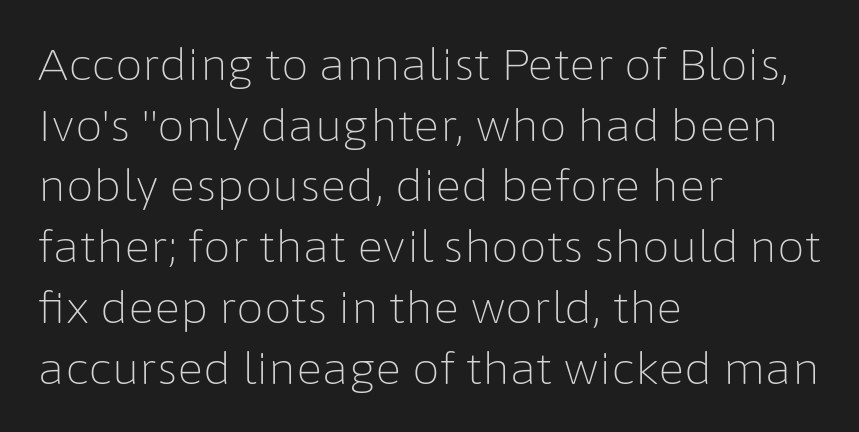
The image shows 44 px light sans-serif type, upright; set left-aligned, normal line spacing (1.38x), normal letter spacing, not underlined; low stroke contrast and a medium x-height.
